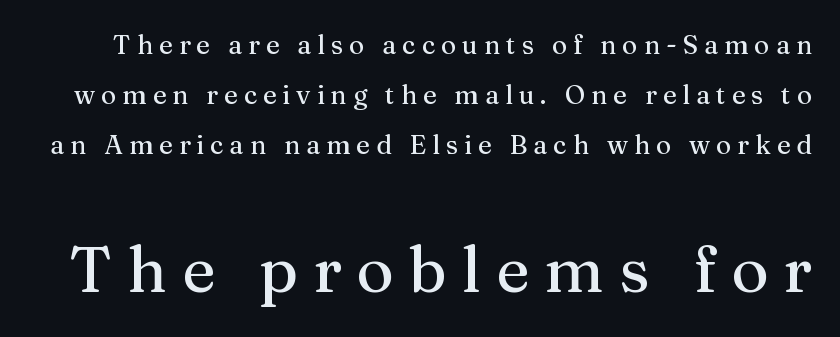
The image shows 64 px serif type, upright; set loose line spacing (1.92x), unusually wide letter spacing (+0.23 em), not underlined; the second (bottom) block is 2.46x larger; medium stroke contrast and a medium x-height.
